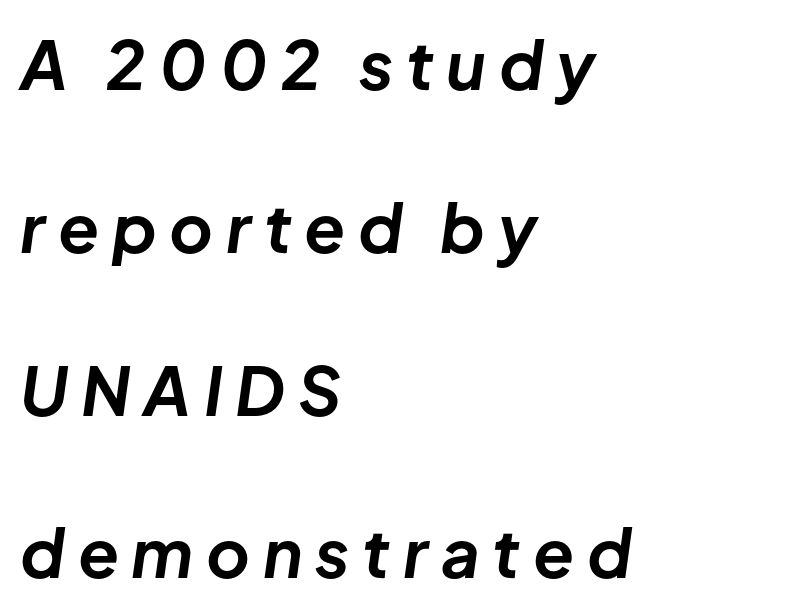
{"italic": "yes", "lean": "right", "slant_degrees": 8, "bold": "yes", "weight": "bold", "width": "normal", "stroke_contrast": "low", "x_height": "medium", "monospaced": "no", "underline": "no", "align": "left", "line_spacing": "loose", "line_spacing_ratio": 2.43, "glyph_px": 67}
